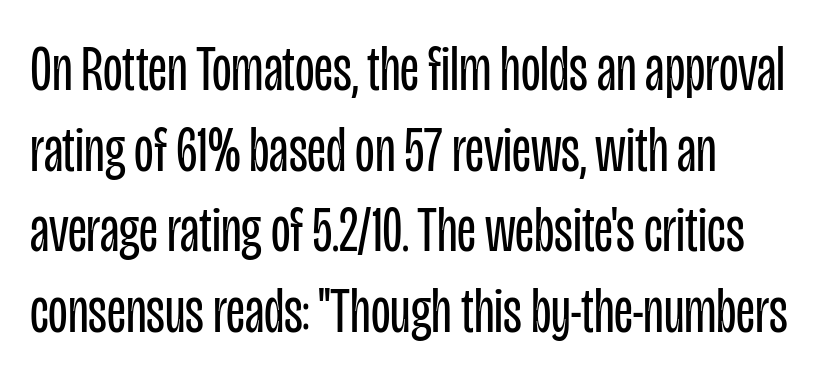
The image shows 64 px regular-weight, condensed sans-serif type, upright; set normal line spacing (1.26x), normal letter spacing, not underlined; low stroke contrast and a large x-height.
